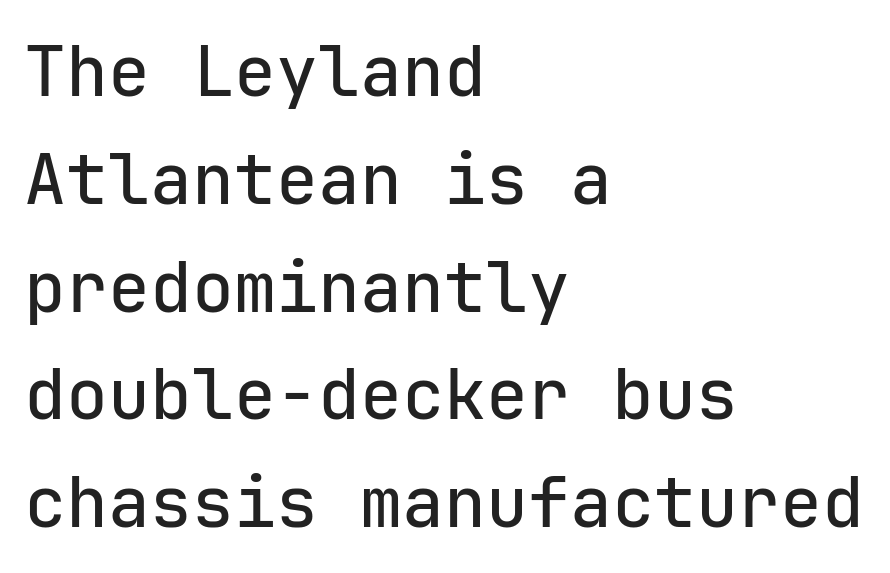
The image shows 70 px sans-serif type, upright, monospaced; set left-aligned, normal line spacing (1.54x), normal letter spacing, not underlined; low stroke contrast and a medium x-height.
